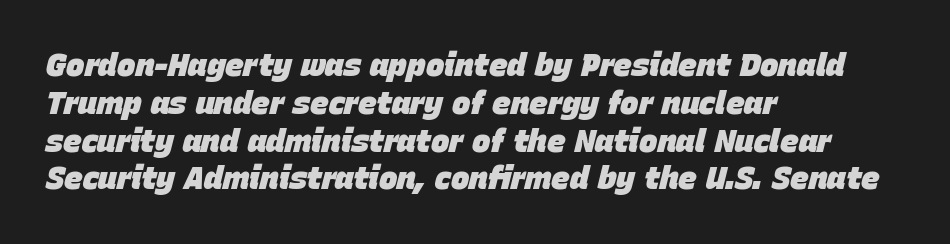
Q: Is the text bold? A: Yes.
Q: Is the text italic (slanted)? A: Yes, it leans right by about 15 degrees.
Q: Is the text underlined? A: No.
Q: How is the paragraph aligned? A: Left-aligned.
Q: Is the spacing between letters normal or unusually wide? A: Normal.
Q: Width (condensed, normal, or wide)? A: Normal.
Q: Stroke contrast? A: Low.
Q: x-height? A: Large.
Q: Monospaced? A: No.
